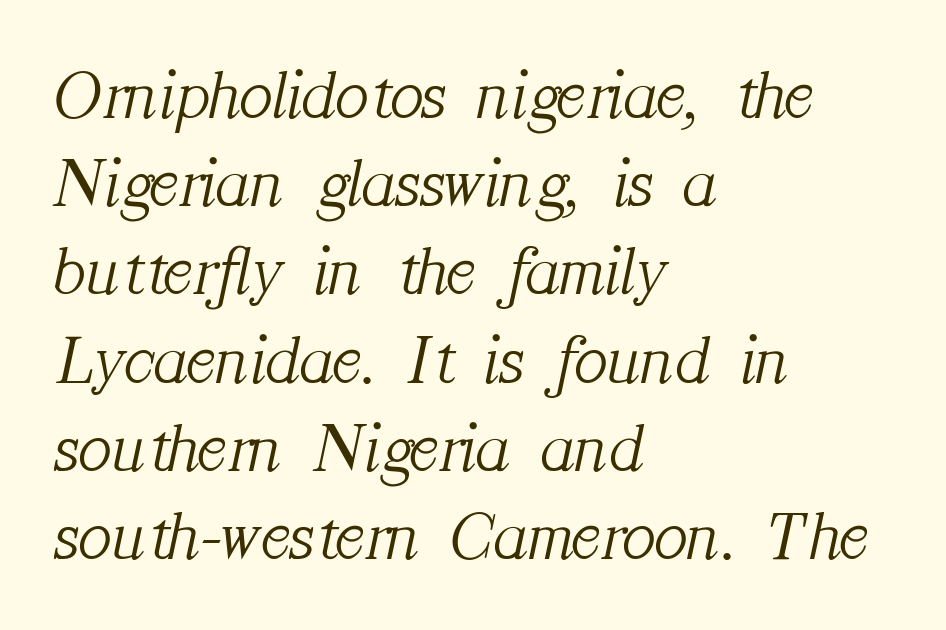
The image shows 70 px light serif type, italic (leaning right); set left-aligned, normal line spacing (1.26x), normal letter spacing, not underlined; medium stroke contrast and a medium x-height.
